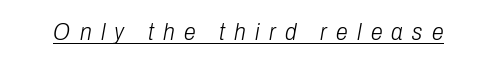
The letters are spread apart with noticeably loose tracking. It's the slanting kind of type. Like a heading marked for emphasis, these lines bear an underscore. Summary of weight: not heavy and not bold.
